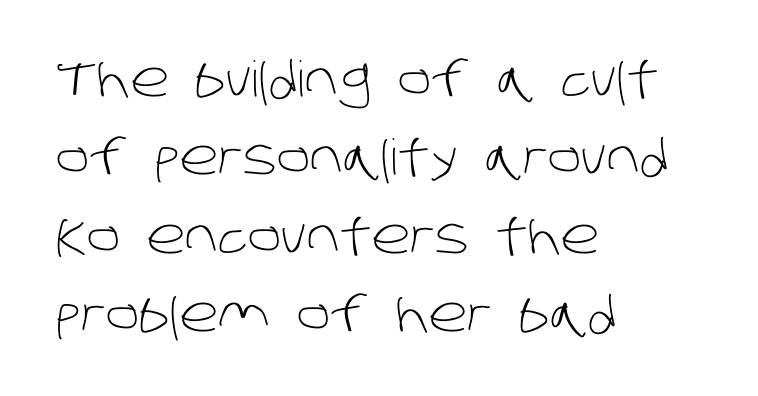
Q: Is the text bold? A: No.
Q: Is the typeface a serif or a sans-serif typeface? A: Sans-serif.
Q: Is the text underlined? A: No.
Q: How is the paragraph aligned? A: Left-aligned.
Q: Is the spacing between letters normal or unusually wide? A: Normal.
Q: Is the spacing between lines tight, normal or loose? A: Normal.
Q: Width (condensed, normal, or wide)? A: Normal.
Q: Stroke contrast? A: Low.
Q: x-height? A: Large.
Q: Monospaced? A: No.
